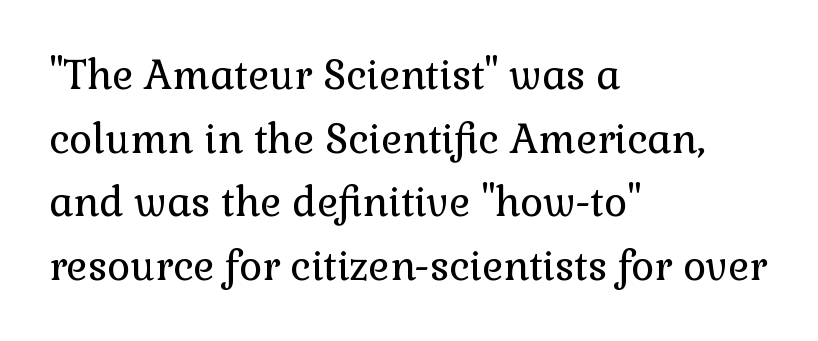
The image shows 40 px regular-weight serif type, upright; set left-aligned, normal line spacing (1.59x), normal letter spacing, not underlined; low stroke contrast and a medium x-height.
